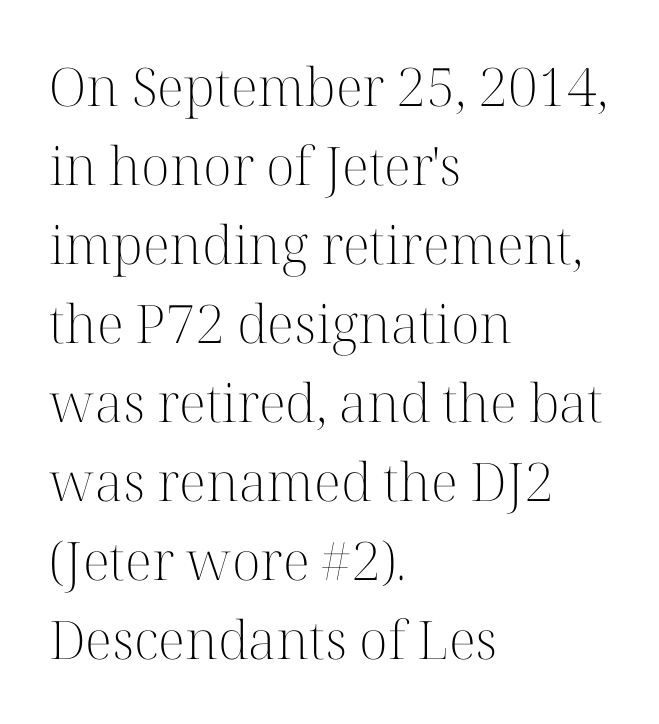
These lines are rendered in a variable-pitch font. Stroke mass is kept to a normal reading level or below. A student would call this left alignment; a typographer would say flush left, rag right. The space between consecutive lines is moderate. The letters stand upright; this is a roman face.
